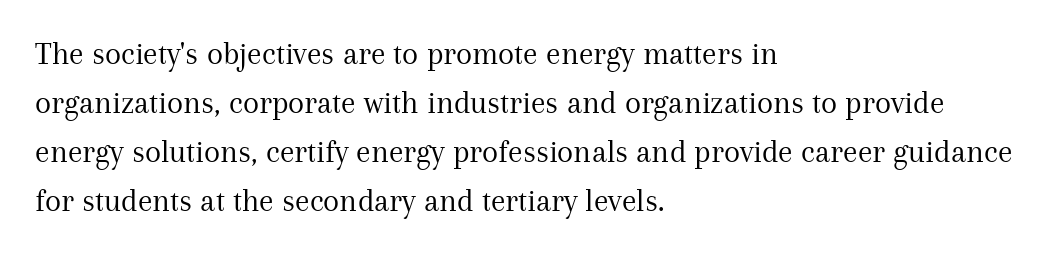
The image shows 33 px regular-weight serif type, upright; set left-aligned, normal line spacing (1.48x), normal letter spacing, not underlined; medium stroke contrast and a medium x-height.
